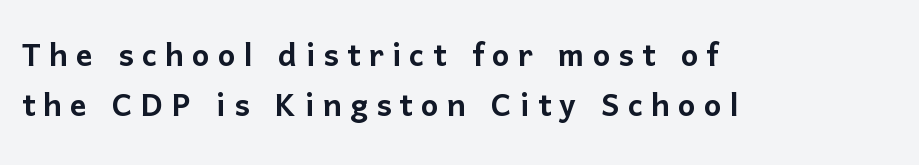
Q: Is the text italic (slanted)? A: No, it is upright.
Q: Is the typeface a serif or a sans-serif typeface? A: Sans-serif.
Q: Is the text underlined? A: No.
Q: How is the paragraph aligned? A: Left-aligned.
Q: Is the spacing between letters normal or unusually wide? A: Unusually wide.
Q: Width (condensed, normal, or wide)? A: Normal.
Q: Stroke contrast? A: Low.
Q: x-height? A: Medium.
Q: Monospaced? A: No.
